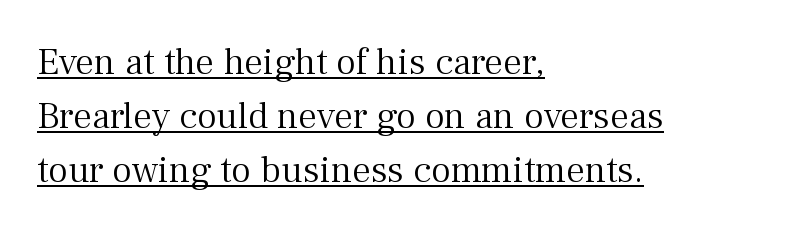
The image shows 38 px light serif type, upright; set left-aligned, normal line spacing (1.42x), normal letter spacing, underlined; medium stroke contrast and a medium x-height.
